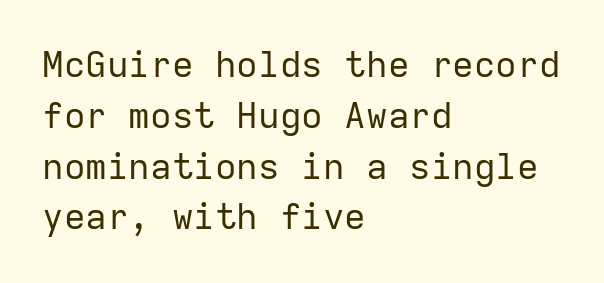
Q: Is the text bold? A: No.
Q: Is the text italic (slanted)? A: No, it is upright.
Q: Is the typeface a serif or a sans-serif typeface? A: Sans-serif.
Q: Is the text underlined? A: No.
Q: How is the paragraph aligned? A: Left-aligned.
Q: Is the spacing between letters normal or unusually wide? A: Normal.
Q: Is the spacing between lines tight, normal or loose? A: Normal.
Q: Width (condensed, normal, or wide)? A: Normal.
Q: Stroke contrast? A: Low.
Q: x-height? A: Medium.
Q: Monospaced? A: Yes.
